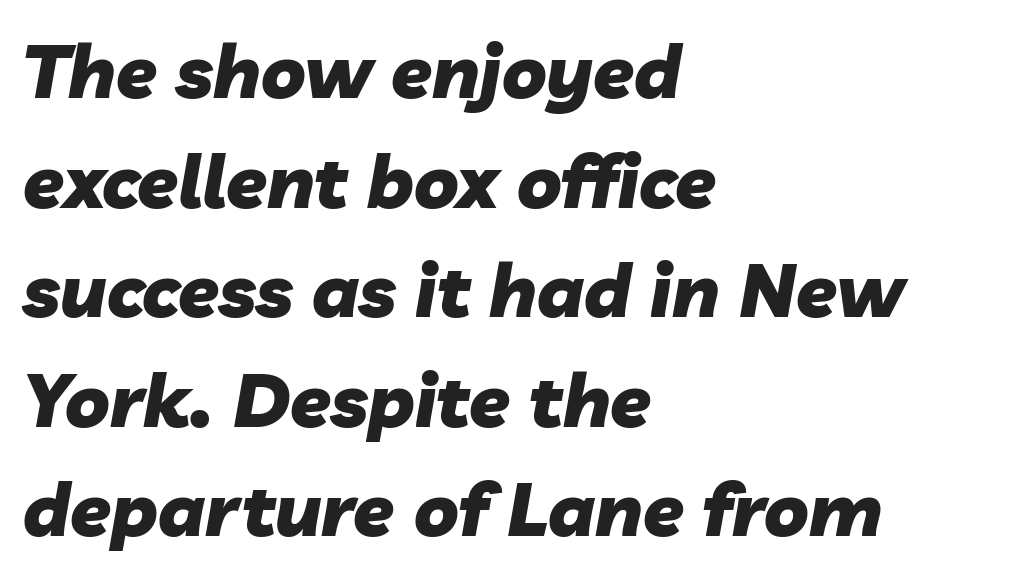
{"italic": "yes", "lean": "right", "slant_degrees": 10, "bold": "yes", "weight": "heavy", "width": "normal", "stroke_contrast": "low", "x_height": "medium", "monospaced": "no", "underline": "no", "align": "left", "line_spacing": "normal", "line_spacing_ratio": 1.48, "letter_spacing": "normal", "letter_spacing_em": 0.0, "glyph_px": 74}
